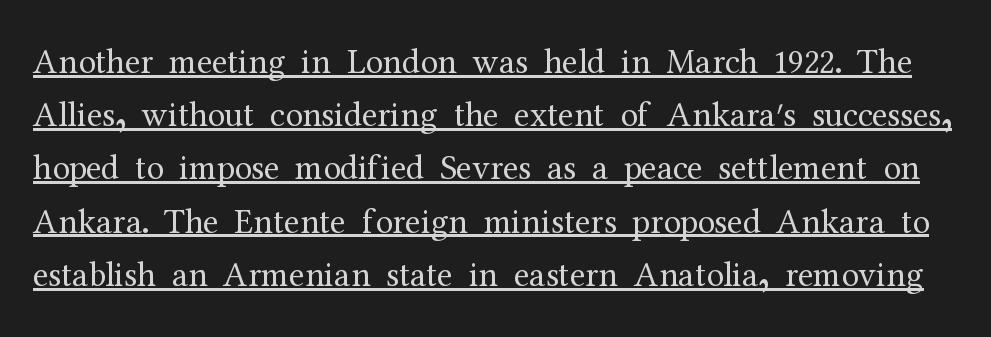
This sample has the flowing, uneven cadence of proportional lettering. A typographer would call this underscored text. Characters remain perfectly vertical along every line. The strokes are not fattened; the text isn't bold. The rendering uses a moderate line-height, typical for paragraphs. A typesetter would call this zero additional tracking.
